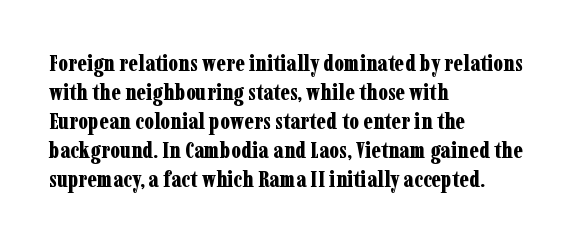
The typography opts for an upright posture over an oblique one. What weight is shown? A full bold with thick strokes. How would I describe the line gaps? Plain and ordinary. Each line starts at the same left margin while the right side varies.
